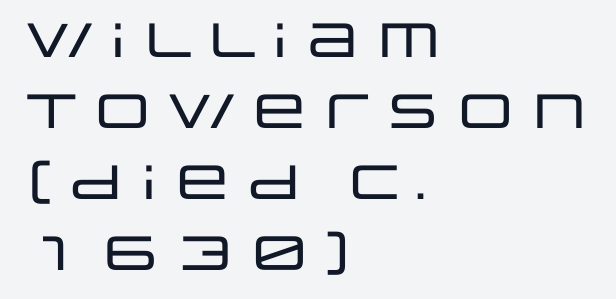
Q: Is the text italic (slanted)? A: No, it is upright.
Q: Is the typeface a serif or a sans-serif typeface? A: Sans-serif.
Q: Is the text underlined? A: No.
Q: How is the paragraph aligned? A: Left-aligned.
Q: Is the spacing between letters normal or unusually wide? A: Normal.
Q: Is the spacing between lines tight, normal or loose? A: Normal.
Q: Width (condensed, normal, or wide)? A: Wide.
Q: Stroke contrast? A: Low.
Q: x-height? A: Large.
Q: Monospaced? A: No.
